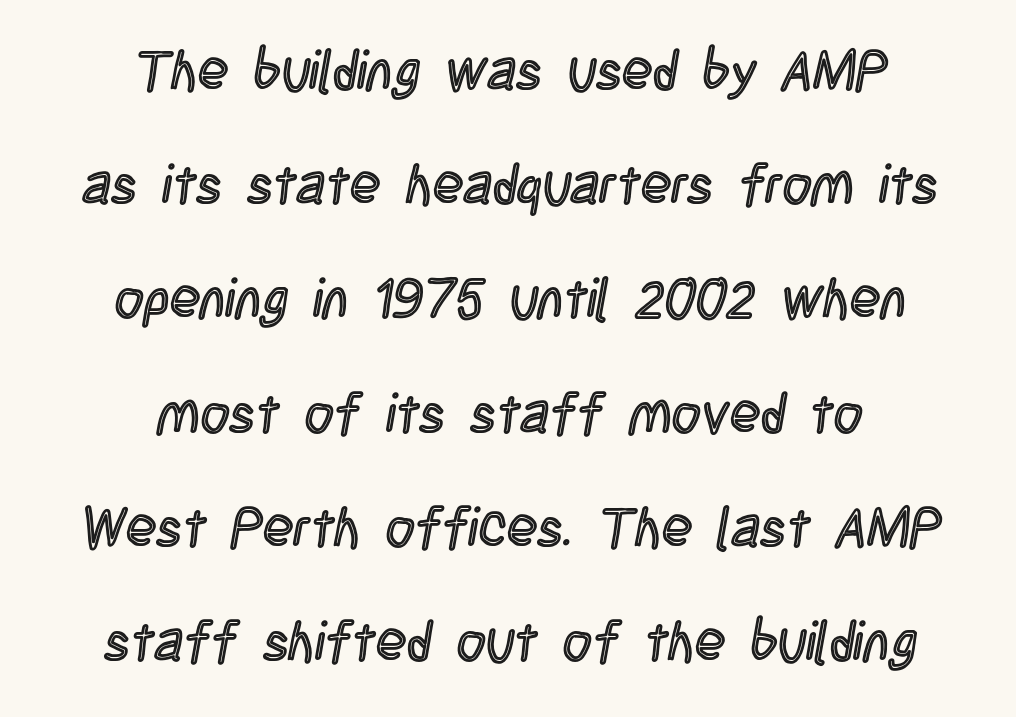
The image shows 56 px condensed type; set centered, loose line spacing (2.04x), normal letter spacing, not underlined; a large x-height.
